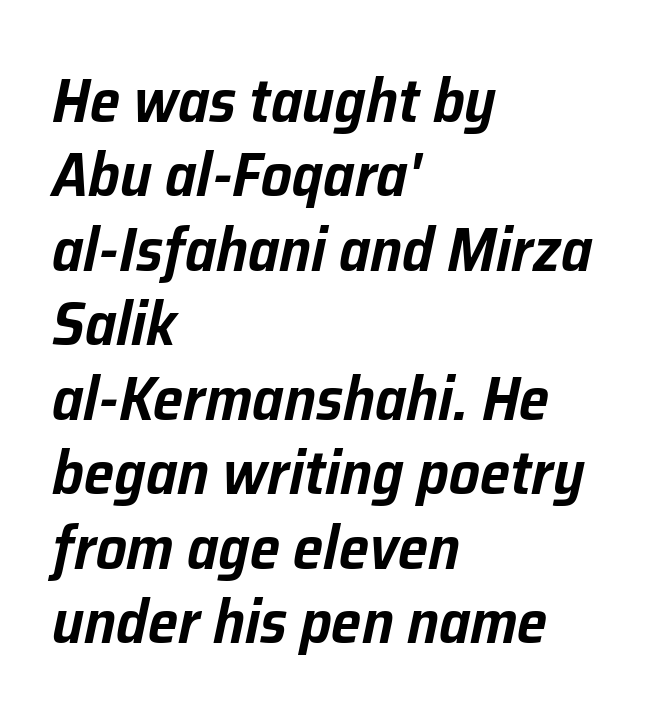
Q: Is the text italic (slanted)? A: Yes, it leans right by about 12 degrees.
Q: Is the text underlined? A: No.
Q: How is the paragraph aligned? A: Left-aligned.
Q: Is the spacing between letters normal or unusually wide? A: Normal.
Q: Width (condensed, normal, or wide)? A: Normal.
Q: Stroke contrast? A: Low.
Q: x-height? A: Medium.
Q: Monospaced? A: No.
